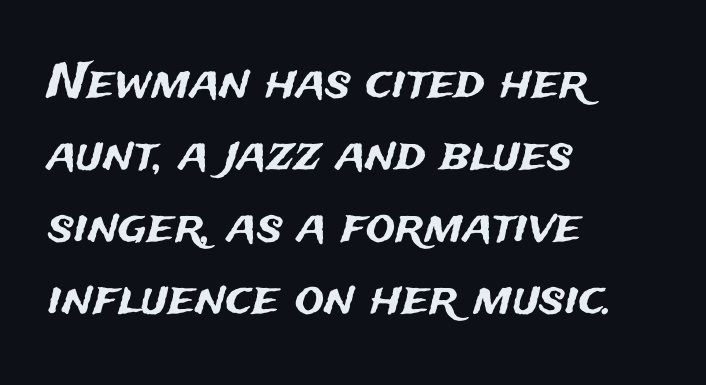
Students, observe: this is what conventionally led text looks like. This rendering employs a face without finishing strokes, i.e., a sans-serif. Left-aligned paragraph, ragged on the right. Does extra space separate the letters? No, they use regular spacing. Spacing verdict: proportional, widths tailored to each character.
